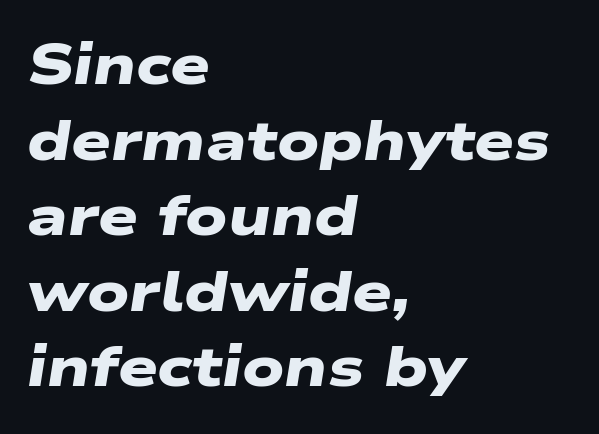
{"serif": "no", "bold": "yes", "weight": "heavy", "width": "wide", "stroke_contrast": "low", "x_height": "medium", "monospaced": "no", "underline": "no", "align": "left", "line_spacing": "normal", "line_spacing_ratio": 1.35, "letter_spacing": "normal", "letter_spacing_em": 0.0, "glyph_px": 56}
